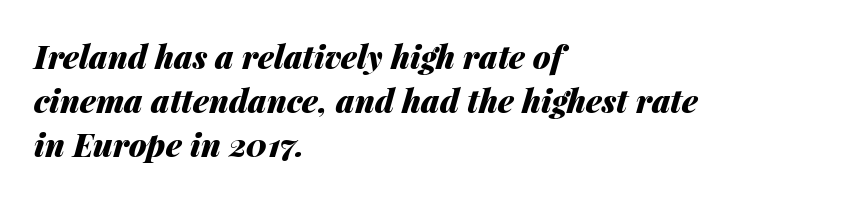
{"italic": "yes", "lean": "right", "slant_degrees": 14, "bold": "yes", "weight": "heavy", "width": "normal", "stroke_contrast": "medium", "x_height": "medium", "monospaced": "no", "underline": "no", "align": "left", "line_spacing": "normal", "line_spacing_ratio": 1.37, "letter_spacing": "normal", "letter_spacing_em": 0.0, "glyph_px": 32}
